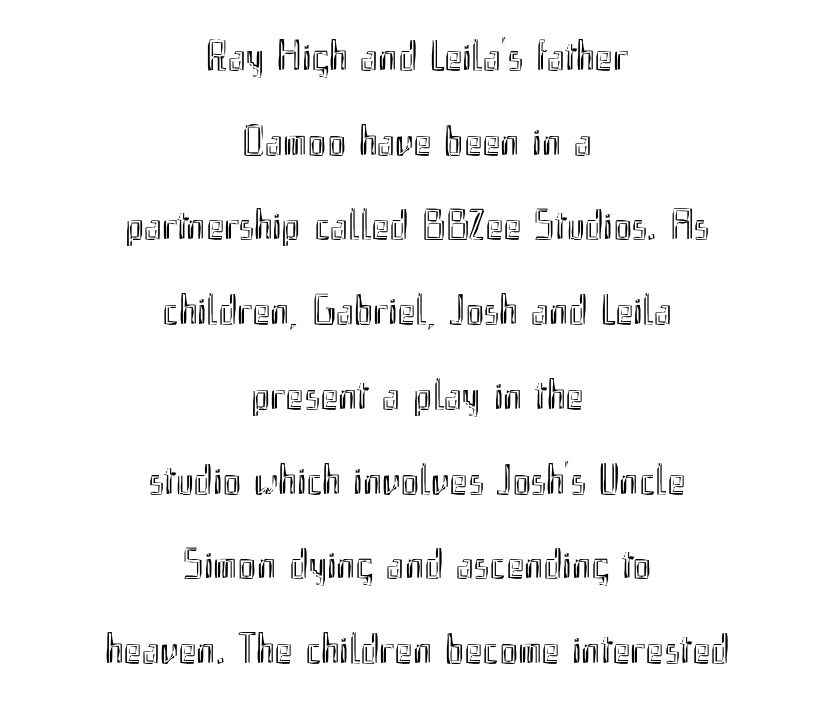
{"italic": "no", "width": "condensed", "x_height": "small", "monospaced": "no", "underline": "no", "align": "center", "line_spacing": "loose", "line_spacing_ratio": 1.97, "letter_spacing": "normal", "letter_spacing_em": 0.0, "glyph_px": 43}
